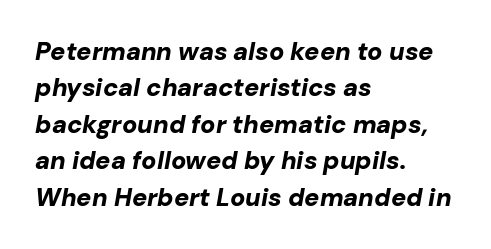
{"italic": "yes", "lean": "right", "slant_degrees": 10, "bold": "yes", "underline": "no", "align": "left", "line_spacing": "normal", "line_spacing_ratio": 1.46, "letter_spacing": "normal", "letter_spacing_em": 0.0, "glyph_px": 25}
